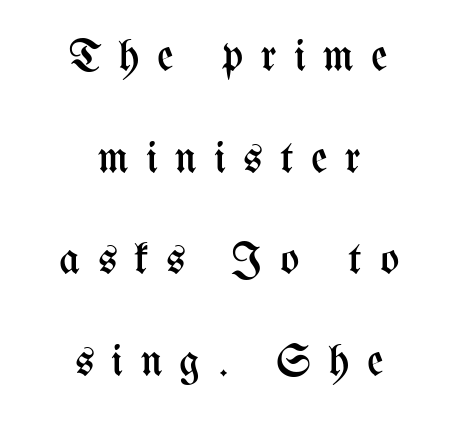
Spacing between characters has been opened up far beyond the box default. Nope, not italic — everything's standing straight. The passage shown is not underscored anywhere. A centered setting, common on invitations and titles, is used for this passage.
